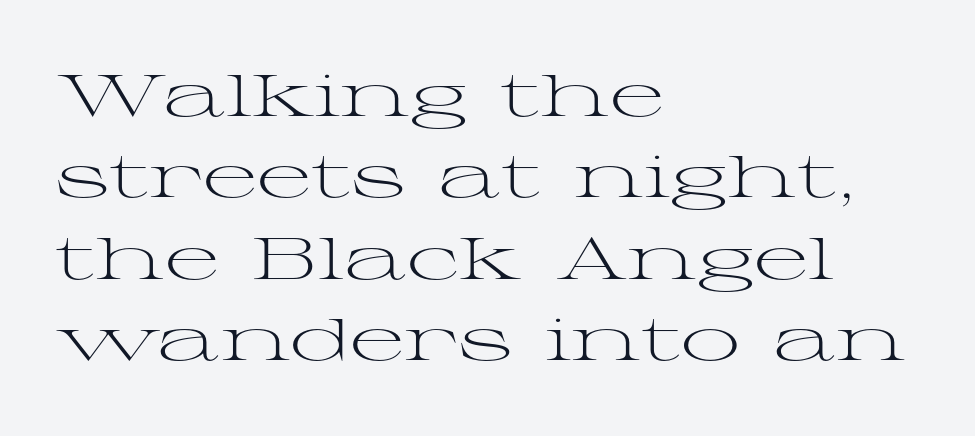
Q: Is the text bold? A: No.
Q: Is the text italic (slanted)? A: No, it is upright.
Q: Is the typeface a serif or a sans-serif typeface? A: Serif.
Q: Is the text underlined? A: No.
Q: How is the paragraph aligned? A: Left-aligned.
Q: Is the spacing between letters normal or unusually wide? A: Normal.
Q: Is the spacing between lines tight, normal or loose? A: Normal.
Q: Width (condensed, normal, or wide)? A: Wide.
Q: Stroke contrast? A: Medium.
Q: x-height? A: Medium.
Q: Monospaced? A: No.
